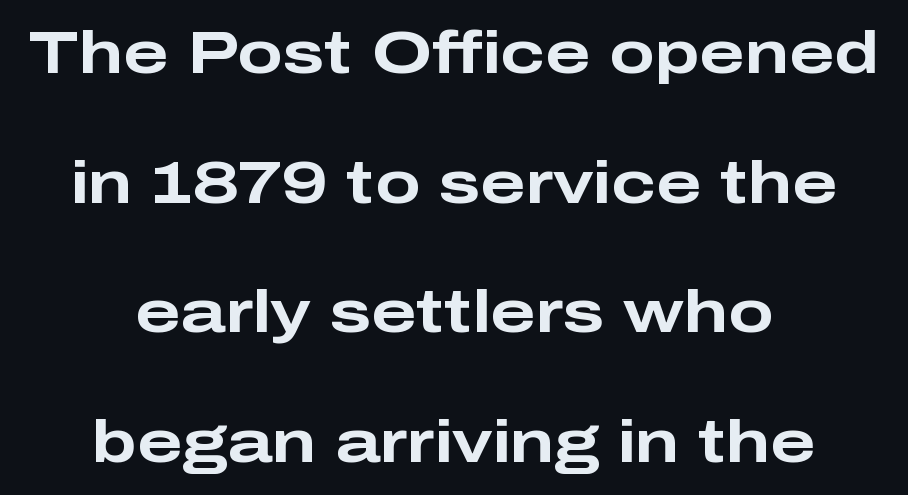
Q: Is the text bold? A: Yes.
Q: Is the text italic (slanted)? A: No, it is upright.
Q: Is the typeface a serif or a sans-serif typeface? A: Sans-serif.
Q: Is the text underlined? A: No.
Q: How is the paragraph aligned? A: Centered.
Q: Is the spacing between letters normal or unusually wide? A: Normal.
Q: Is the spacing between lines tight, normal or loose? A: Loose.
Q: Width (condensed, normal, or wide)? A: Wide.
Q: Stroke contrast? A: Low.
Q: x-height? A: Medium.
Q: Monospaced? A: No.
